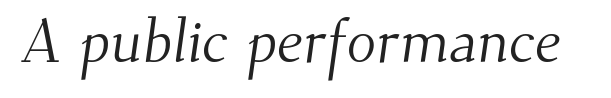
Q: Is the text bold? A: No.
Q: Is the typeface a serif or a sans-serif typeface? A: Serif.
Q: Is the text underlined? A: No.
Q: Is the spacing between letters normal or unusually wide? A: Normal.
Q: Width (condensed, normal, or wide)? A: Normal.
Q: Stroke contrast? A: Medium.
Q: x-height? A: Small.
Q: Monospaced? A: No.
